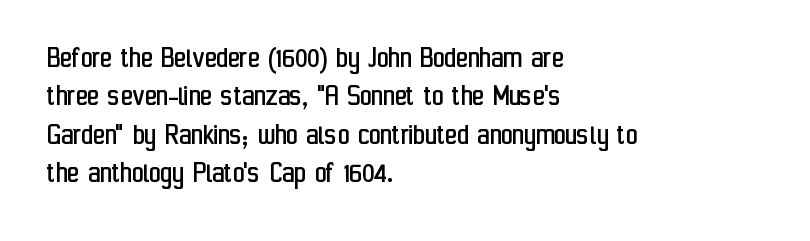
The glyphs in this specimen are sans serif. Do the characters align in a grid? No, the font is proportional. Type without underlining. Each stroke keeps to a modest, everyday thickness or less. Glyph-to-glyph distance matches everyday printed text. Ordinary non-slanted type is in use.
